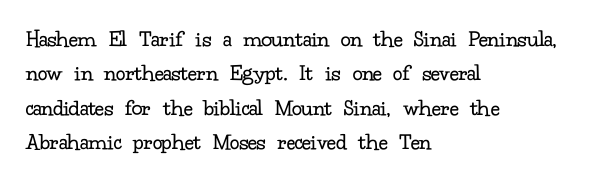
The image shows 24 px text type, upright; set left-aligned, normal line spacing (1.43x), normal letter spacing, not underlined.
